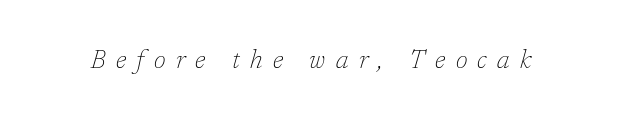
On a weight scale, this lands at 450 or below. Rule under the text: the space is simply empty. Letter spacing: wide. Posture: slanted.
